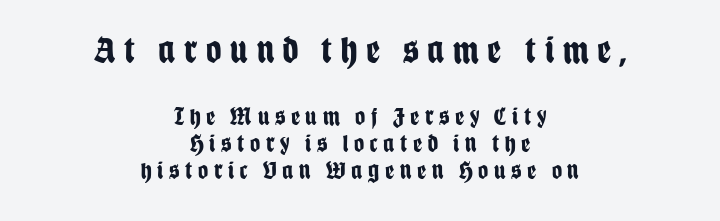
To sum up the face: it is a sans, with no serifs. These lines are centered, leaving both edges ragged. Unlike italic type, these characters show no tilt at all. You get the large type first, then a drop to smaller type.
